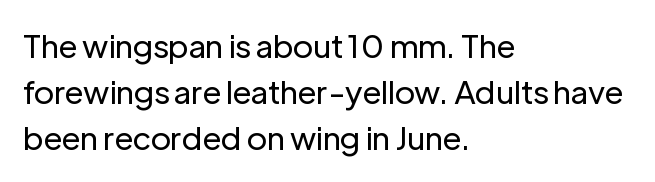
The font family rendered here belongs to the sans-serif group. Note the varied advance widths — an 'i' is clearly narrower than an 'm'. Bare-footed words on every line. The horizontal fit of the characters is conventional and even.
